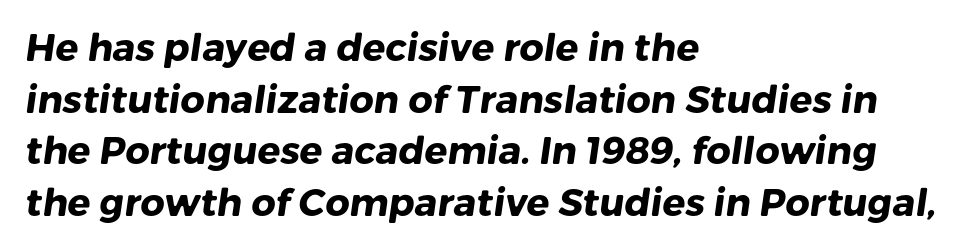
The image shows 38 px heavy sans-serif type; set left-aligned, normal line spacing (1.36x), normal letter spacing, not underlined; low stroke contrast and a medium x-height.
